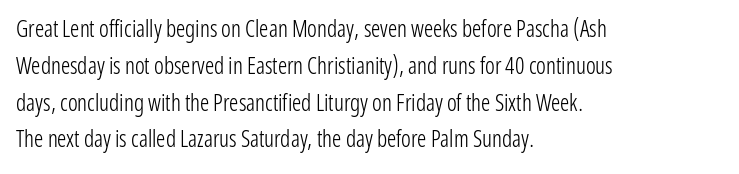
{"italic": "no", "bold": "no", "underline": "no", "align": "left", "line_spacing": "normal", "line_spacing_ratio": 1.6, "letter_spacing": "normal", "letter_spacing_em": 0.0, "glyph_px": 23}
